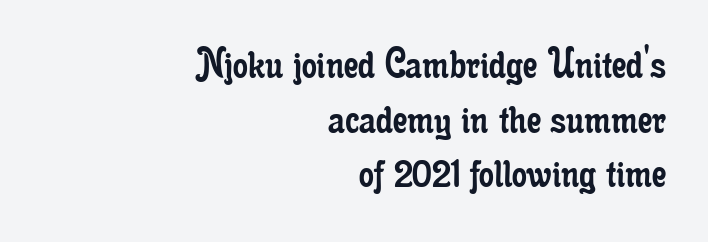
Q: Is the text bold? A: No.
Q: Is the text italic (slanted)? A: No, it is upright.
Q: Is the typeface a serif or a sans-serif typeface? A: Serif.
Q: Is the text underlined? A: No.
Q: How is the paragraph aligned? A: Right-aligned.
Q: Is the spacing between letters normal or unusually wide? A: Normal.
Q: Width (condensed, normal, or wide)? A: Condensed.
Q: Stroke contrast? A: Low.
Q: x-height? A: Small.
Q: Monospaced? A: No.
